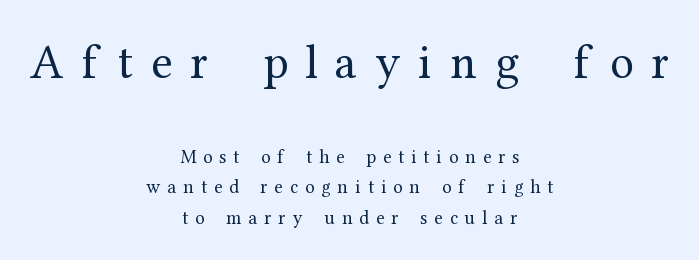
{"serif": "yes", "italic": "no", "bold": "no", "weight": "regular", "width": "normal", "stroke_contrast": "medium", "x_height": "medium", "monospaced": "no", "underline": "no", "align": "center", "line_spacing": "normal", "line_spacing_ratio": 1.61, "letter_spacing": "wide", "letter_spacing_em": 0.37, "larger_block": "first", "size_ratio": 2.53, "glyph_px": 48}
